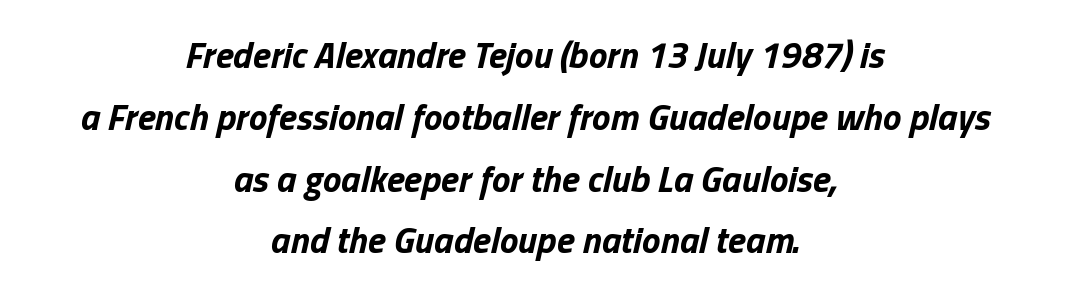
Q: Is the text bold? A: Yes.
Q: Is the text italic (slanted)? A: Yes, it leans right by about 13 degrees.
Q: Is the text underlined? A: No.
Q: How is the paragraph aligned? A: Centered.
Q: Is the spacing between letters normal or unusually wide? A: Normal.
Q: Is the spacing between lines tight, normal or loose? A: Normal.
Q: Width (condensed, normal, or wide)? A: Normal.
Q: Stroke contrast? A: Low.
Q: x-height? A: Medium.
Q: Monospaced? A: No.
